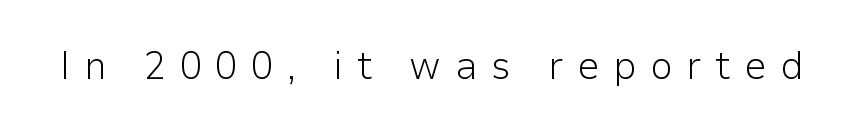
The image shows 40 px light sans-serif type, upright; set unusually wide letter spacing (+0.34 em), not underlined; low stroke contrast and a medium x-height.
